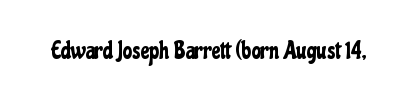
Q: Is the text italic (slanted)? A: No, it is upright.
Q: Is the text underlined? A: No.
Q: Is the spacing between letters normal or unusually wide? A: Normal.
